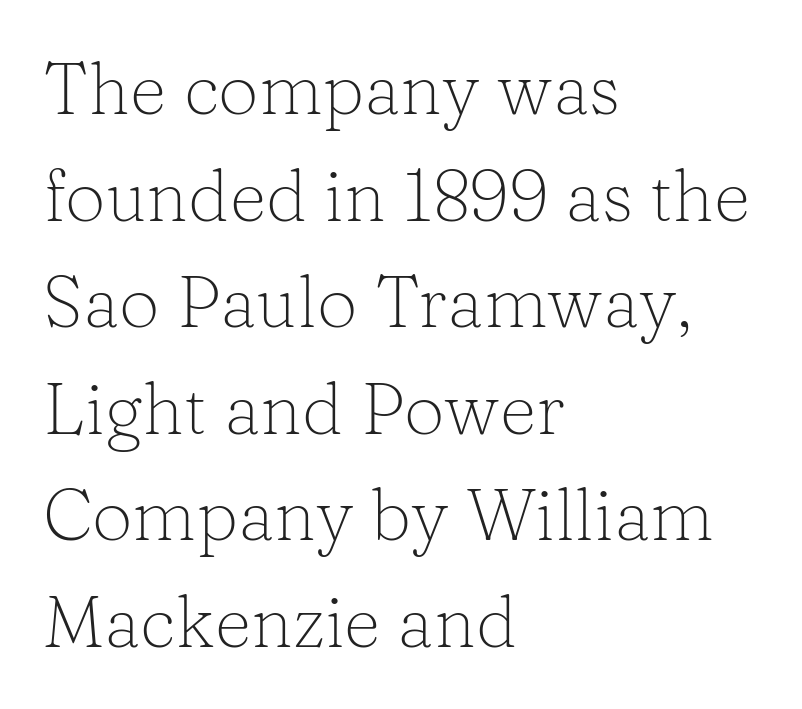
The image shows 72 px light serif type, upright; set left-aligned, normal line spacing (1.48x), normal letter spacing, not underlined; low stroke contrast and a medium x-height.
